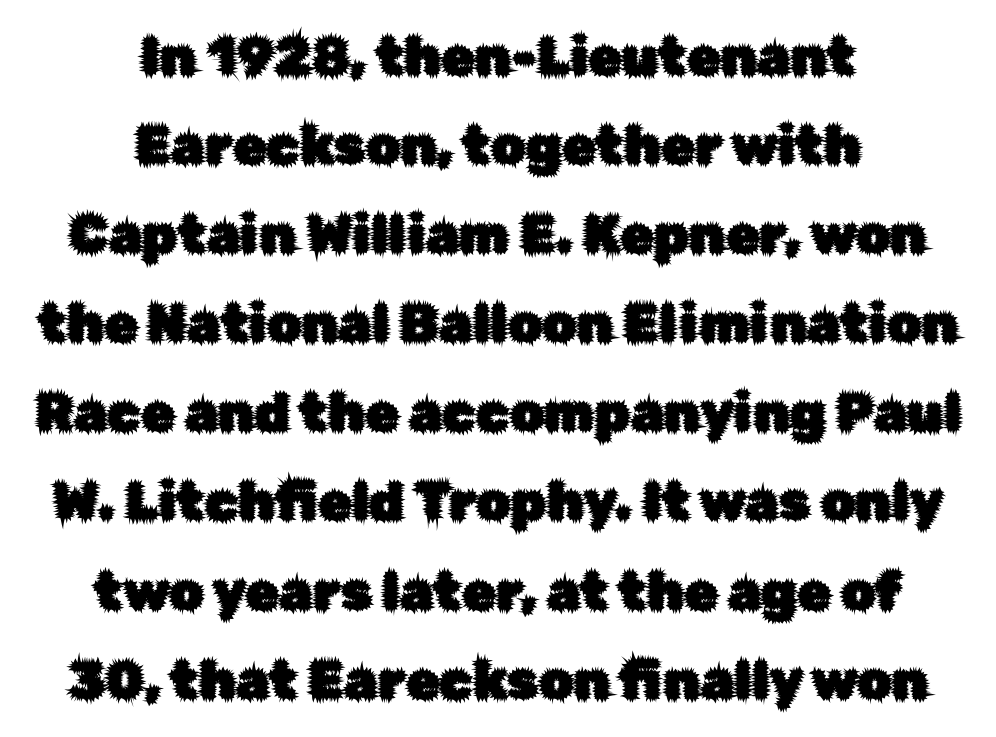
The gaps between neighbouring characters are ordinary and unremarkable. You can tell it's not italic because the verticals are truly vertical. What kind of face is this? One without serifs — a sans. Summary of vertical rhythm: regular, with standard interline spacing.
